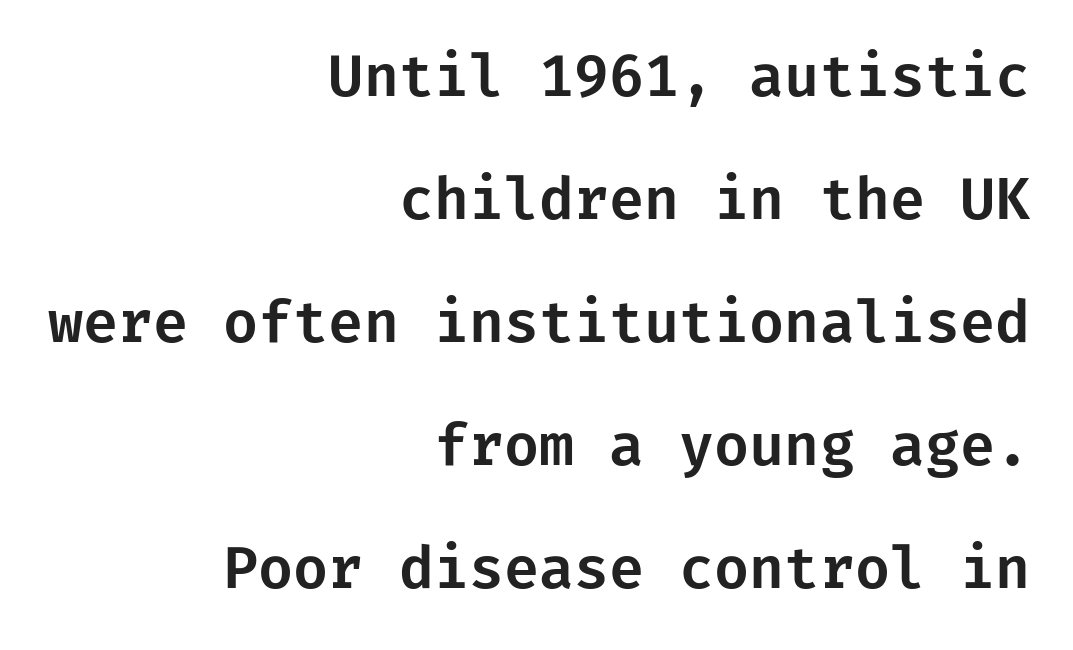
Letterform terminals end flat and unadorned throughout the passage. Rows of type keep a wide berth in the vertical direction. Nothing unusual about the tracking: characters are spaced as the font intends. The axis of the letterforms is exactly vertical. The words here are not underlined.
